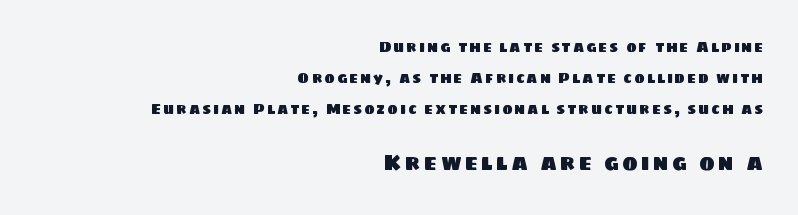
{"underline": "no", "align": "right", "line_spacing": "loose", "line_spacing_ratio": 2.21, "larger_block": "second", "size_ratio": 1.5, "glyph_px": 21}
